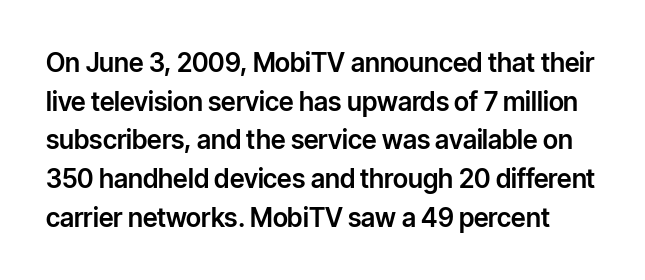
In terms of leading, this rendering sits right in the middle. The font's upright variant was chosen for this text. A bare baseline throughout the passage. Inter-character spacing is left at the font's built-in metrics.
